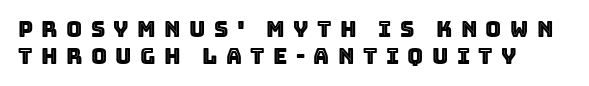
When letters stand straight like this, we call the style roman or upright. Spacing between characters has been opened up far beyond the box default. The space beneath each line is pristine and unruled.
